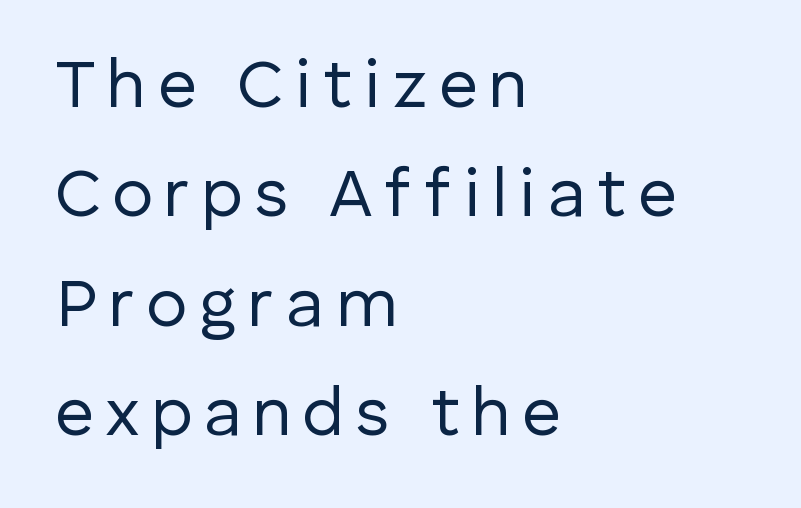
Q: Is the text bold? A: No.
Q: Is the text italic (slanted)? A: No, it is upright.
Q: Is the typeface a serif or a sans-serif typeface? A: Sans-serif.
Q: Is the text underlined? A: No.
Q: How is the paragraph aligned? A: Left-aligned.
Q: Is the spacing between lines tight, normal or loose? A: Normal.
Q: Width (condensed, normal, or wide)? A: Normal.
Q: Stroke contrast? A: Low.
Q: x-height? A: Medium.
Q: Monospaced? A: No.
